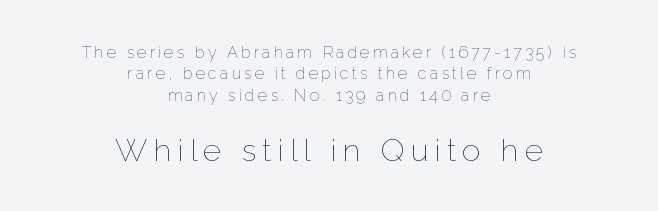
Decoration check: the copy has no underline. Students, observe: this is what conventionally led text looks like. The block sitting lower on the canvas is the one with enlarged characters. Short note: letters widely spaced. The lettering holds an erect, upright posture throughout. Notice how the passage keeps no hard edge, just a central spine.
